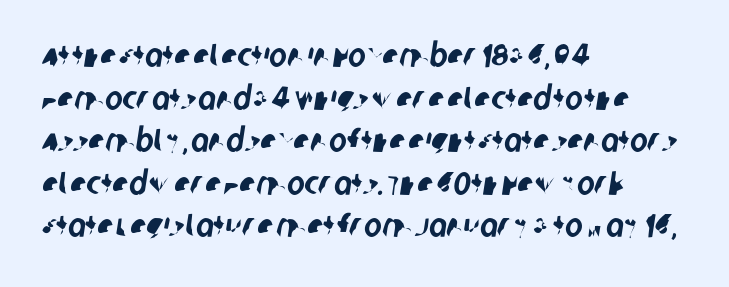
{"serif": "no", "width": "condensed", "stroke_contrast": "low", "x_height": "large", "monospaced": "no", "underline": "no", "align": "left", "line_spacing": "normal", "line_spacing_ratio": 1.29, "letter_spacing": "normal", "letter_spacing_em": 0.0, "glyph_px": 33}
